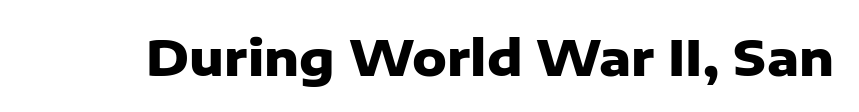
Think of a printed novel: that variable character pitch is what you see here. Has an underline been added? It has not. These lines keep a tight, regular rhythm from letter to letter. In terms of weight, the rendering is a true, heavy bold. Posture: vertical.
